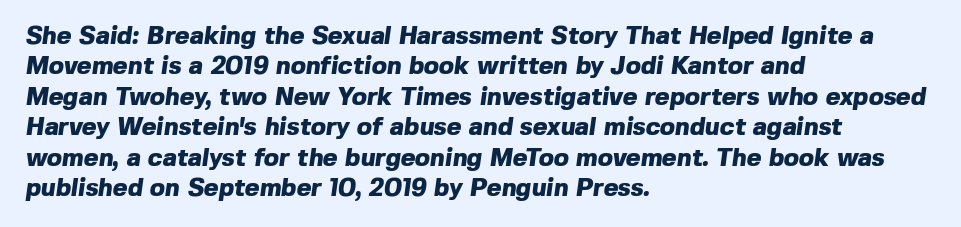
{"bold": "yes", "underline": "no", "align": "left", "line_spacing_ratio": 1.22, "letter_spacing": "normal", "letter_spacing_em": 0.0, "glyph_px": 25}
